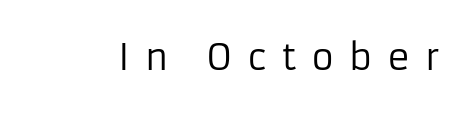
Q: Is the text bold? A: No.
Q: Is the text italic (slanted)? A: No, it is upright.
Q: Is the typeface a serif or a sans-serif typeface? A: Sans-serif.
Q: Is the text underlined? A: No.
Q: Is the spacing between letters normal or unusually wide? A: Unusually wide.
Q: Width (condensed, normal, or wide)? A: Normal.
Q: Stroke contrast? A: Low.
Q: x-height? A: Medium.
Q: Monospaced? A: No.
